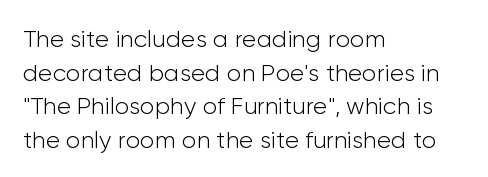
Q: Is the text bold? A: No.
Q: Is the text italic (slanted)? A: No, it is upright.
Q: Is the text underlined? A: No.
Q: How is the paragraph aligned? A: Left-aligned.
Q: Is the spacing between letters normal or unusually wide? A: Normal.
Q: Is the spacing between lines tight, normal or loose? A: Normal.
